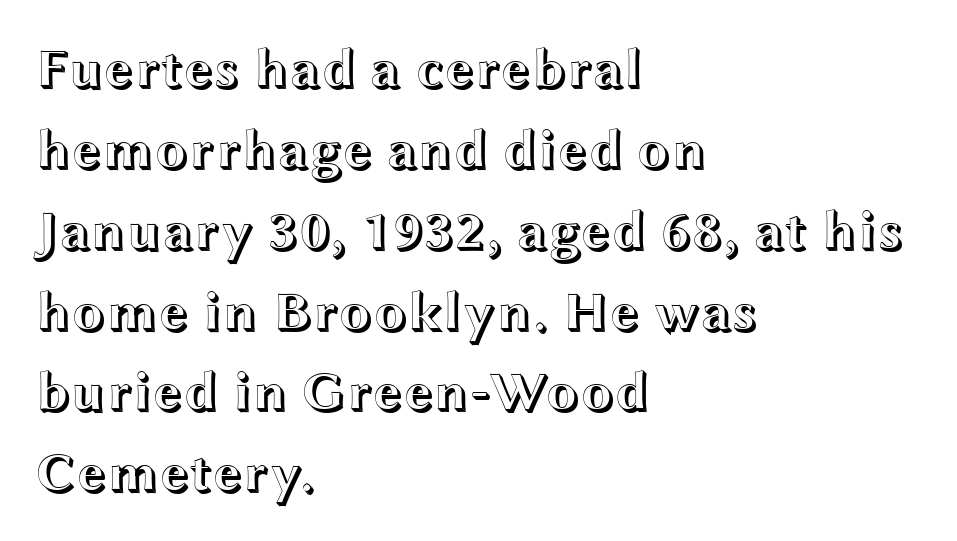
Q: Is the text italic (slanted)? A: No, it is upright.
Q: Is the text underlined? A: No.
Q: How is the paragraph aligned? A: Left-aligned.
Q: Is the spacing between letters normal or unusually wide? A: Normal.
Q: Is the spacing between lines tight, normal or loose? A: Normal.
Q: Width (condensed, normal, or wide)? A: Wide.
Q: x-height? A: Medium.
Q: Monospaced? A: No.
